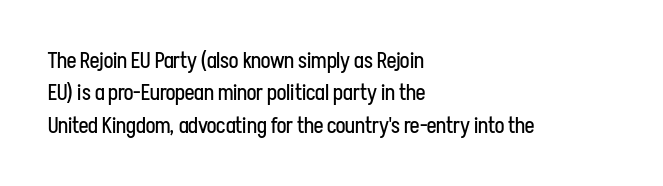
Does extra space separate the letters? No, they use regular spacing. Compared with a typical body face, this is equally light or lighter still. Casual observation: everything's shoved over to the left. This sample keeps an unexceptional amount of space between lines.
